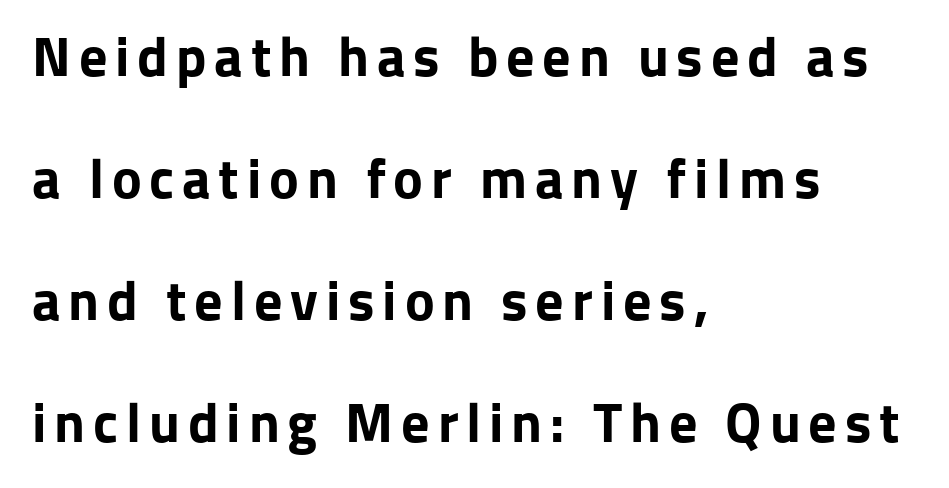
Q: Is the text bold? A: Yes.
Q: Is the text italic (slanted)? A: No, it is upright.
Q: Is the typeface a serif or a sans-serif typeface? A: Sans-serif.
Q: Is the text underlined? A: No.
Q: How is the paragraph aligned? A: Left-aligned.
Q: Is the spacing between lines tight, normal or loose? A: Loose.
Q: Width (condensed, normal, or wide)? A: Normal.
Q: Stroke contrast? A: Low.
Q: x-height? A: Medium.
Q: Monospaced? A: No.
